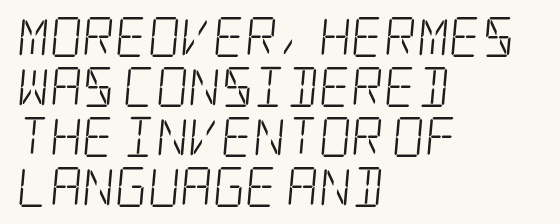
{"serif": "yes", "bold": "no", "weight": "light", "width": "condensed", "stroke_contrast": "low", "x_height": "large", "underline": "no", "align": "left", "line_spacing": "normal", "line_spacing_ratio": 1.25, "letter_spacing": "normal", "letter_spacing_em": 0.0, "glyph_px": 40}
